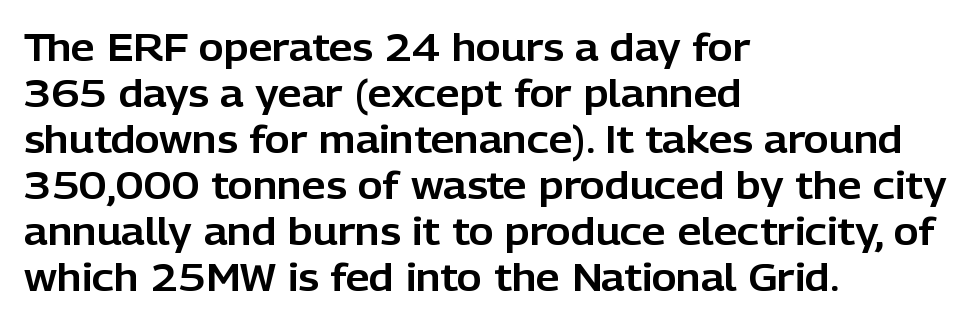
A sans-serif font was chosen for this passage. Characters follow at the spacing the type designer built in. Decoration check: the copy has no underline. This sample has the flowing, uneven cadence of proportional lettering. The letters stand straight up with perfectly vertical stems.
